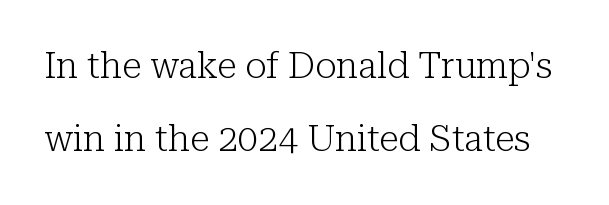
Q: Is the text bold? A: No.
Q: Is the text italic (slanted)? A: No, it is upright.
Q: Is the typeface a serif or a sans-serif typeface? A: Serif.
Q: Is the text underlined? A: No.
Q: Is the spacing between letters normal or unusually wide? A: Normal.
Q: Is the spacing between lines tight, normal or loose? A: Loose.
Q: Width (condensed, normal, or wide)? A: Normal.
Q: Stroke contrast? A: Low.
Q: x-height? A: Medium.
Q: Monospaced? A: No.
